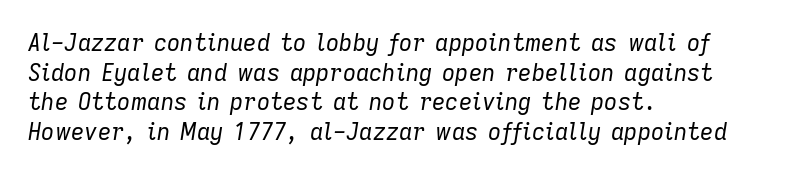
Q: Is the text bold? A: No.
Q: Is the text italic (slanted)? A: Yes, it leans right by about 9 degrees.
Q: Is the text underlined? A: No.
Q: How is the paragraph aligned? A: Left-aligned.
Q: Is the spacing between letters normal or unusually wide? A: Normal.
Q: Is the spacing between lines tight, normal or loose? A: Normal.
